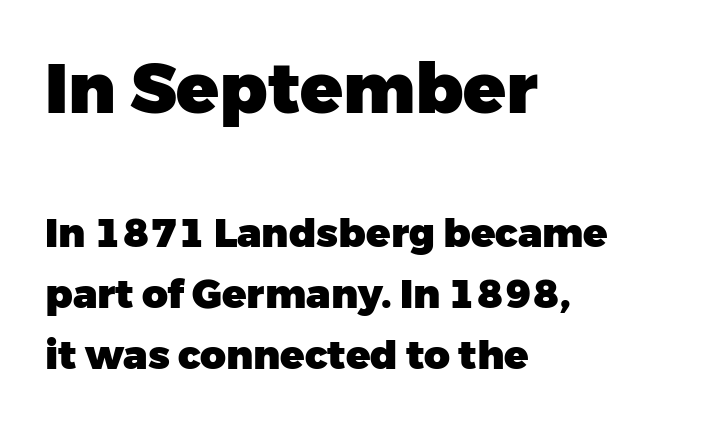
Q: Is the text bold? A: Yes.
Q: Is the text italic (slanted)? A: No, it is upright.
Q: Is the typeface a serif or a sans-serif typeface? A: Sans-serif.
Q: Is the text underlined? A: No.
Q: How is the paragraph aligned? A: Left-aligned.
Q: Is the spacing between letters normal or unusually wide? A: Normal.
Q: Is the spacing between lines tight, normal or loose? A: Normal.
Q: Which block of text is set in a larger size, the first (top) or the second (bottom)? A: The first (top) one.
Q: Width (condensed, normal, or wide)? A: Normal.
Q: Stroke contrast? A: Low.
Q: x-height? A: Medium.
Q: Monospaced? A: No.
